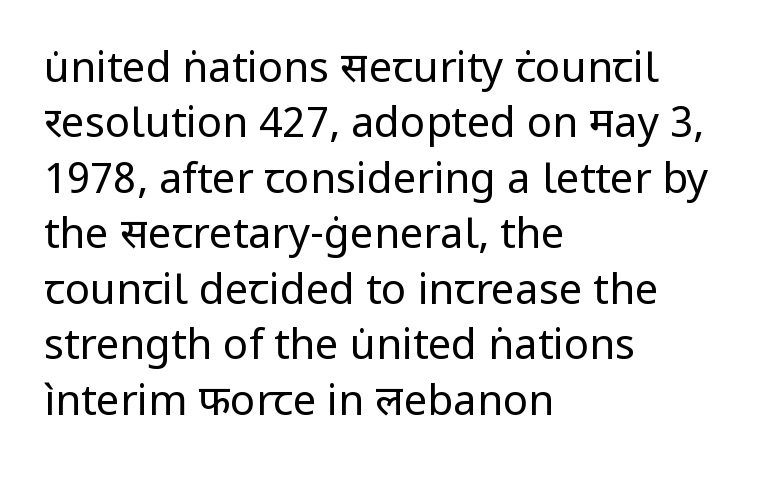
The image shows 42 px regular-weight sans-serif type, upright; set left-aligned, normal line spacing (1.32x), normal letter spacing, not underlined; low stroke contrast and a medium x-height.
